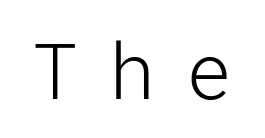
{"serif": "no", "italic": "no", "bold": "no", "weight": "light", "width": "normal", "stroke_contrast": "low", "x_height": "medium", "underline": "no", "letter_spacing": "wide", "letter_spacing_em": 0.4, "glyph_px": 77}
